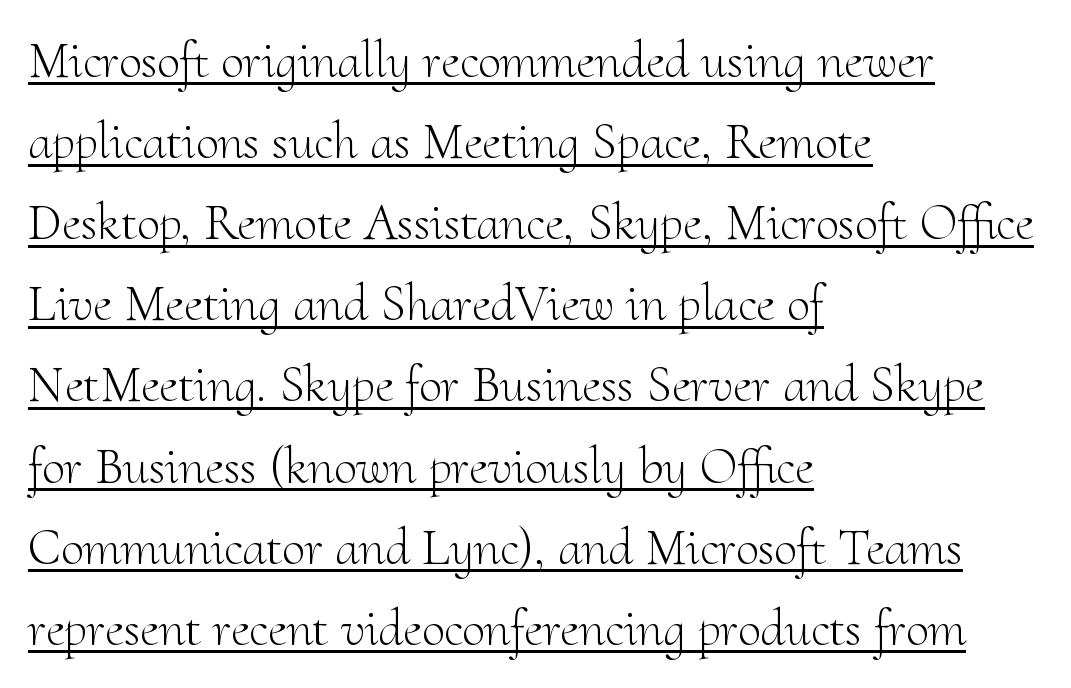
Quick note: underline on. Is the stroke heavy? The answer is a plain regular-or-lighter. Regarding serifs, this sample has them. This rendering leaves character spacing at its baseline value. Line beginnings align vertically; line endings do not. Does the lettering tilt? It doesn't — this is upright.
